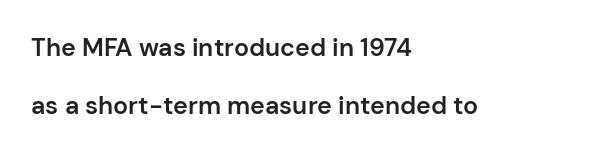
The area under the type is left untouched. Every row of glyphs begins at an identical x-position on the left. A bit beefed up — I'd call it semibold rather than bold. Quick note: interline space is abundant. These lines were composed using upright roman letters.
